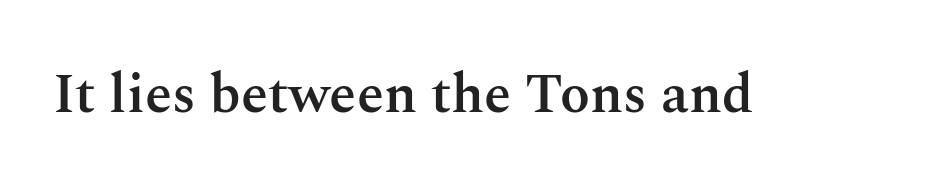
The image shows 55 px semibold serif type, upright; set normal letter spacing, not underlined; medium stroke contrast and a medium x-height.
